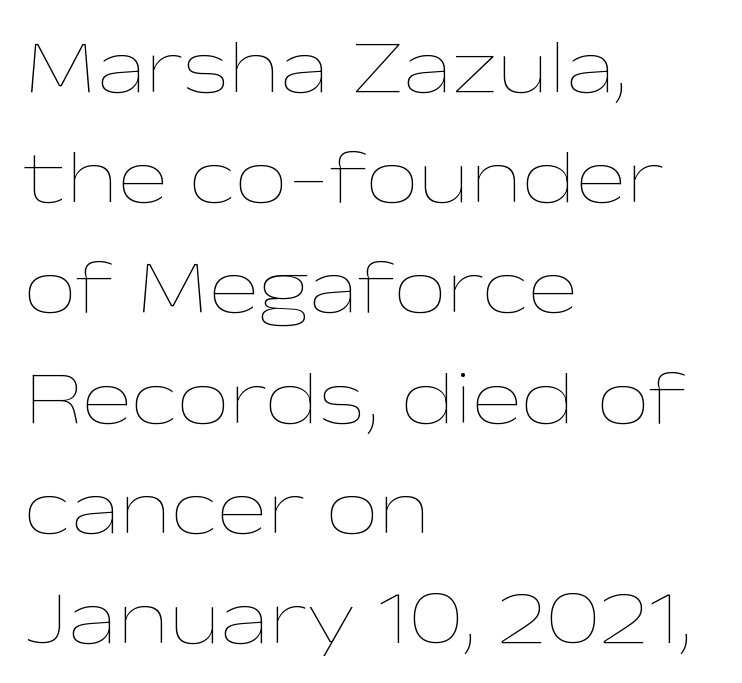
The image shows 75 px thin, wide type, upright; set left-aligned, normal line spacing (1.47x), normal letter spacing, not underlined; low stroke contrast and a medium x-height.
